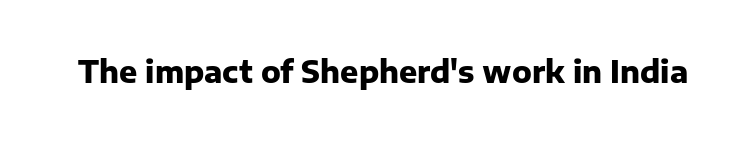
{"serif": "no", "italic": "no", "bold": "yes", "weight": "heavy", "width": "normal", "stroke_contrast": "low", "x_height": "medium", "monospaced": "no", "underline": "no", "letter_spacing": "normal", "letter_spacing_em": 0.0, "glyph_px": 30}
